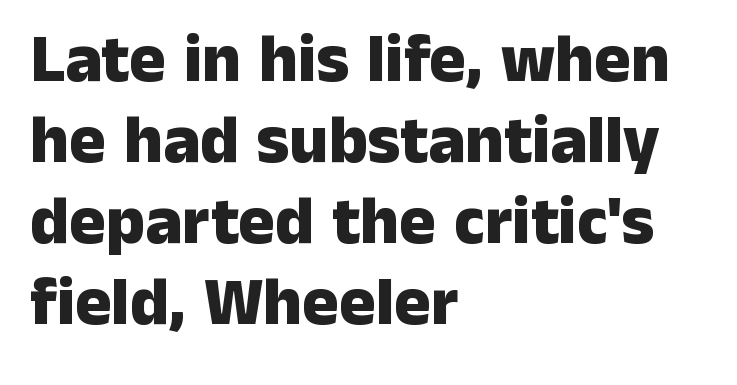
{"serif": "no", "italic": "no", "bold": "yes", "weight": "heavy", "width": "normal", "stroke_contrast": "low", "x_height": "medium", "monospaced": "no", "underline": "no", "align": "left", "line_spacing_ratio": 1.19, "letter_spacing": "normal", "letter_spacing_em": 0.0, "glyph_px": 68}
